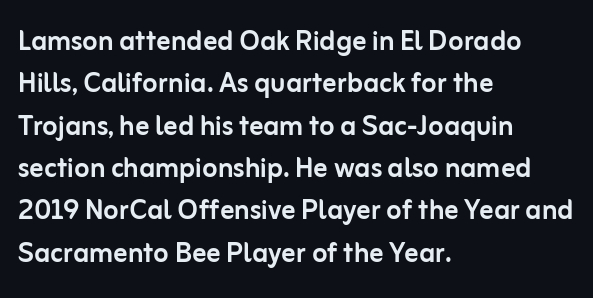
{"serif": "no", "italic": "no", "width": "normal", "stroke_contrast": "low", "x_height": "medium", "monospaced": "no", "underline": "no", "align": "left", "line_spacing_ratio": 1.21, "letter_spacing": "normal", "letter_spacing_em": 0.0, "glyph_px": 35}
